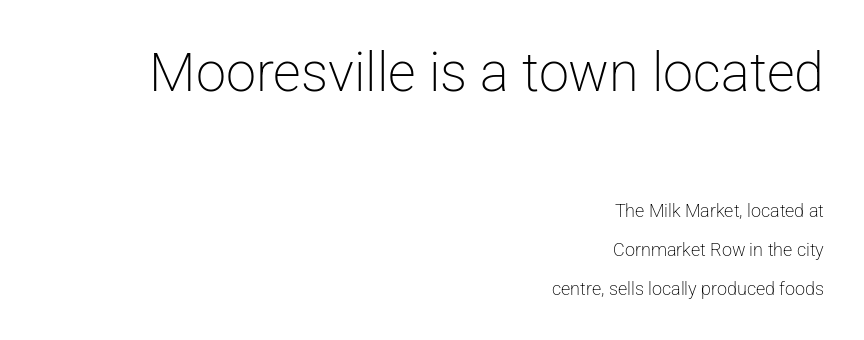
{"serif": "no", "italic": "no", "bold": "no", "weight": "light", "width": "normal", "stroke_contrast": "low", "x_height": "medium", "monospaced": "no", "underline": "no", "align": "right", "line_spacing": "loose", "line_spacing_ratio": 2.16, "letter_spacing": "normal", "letter_spacing_em": 0.0, "larger_block": "first", "size_ratio": 3.0, "glyph_px": 54}
